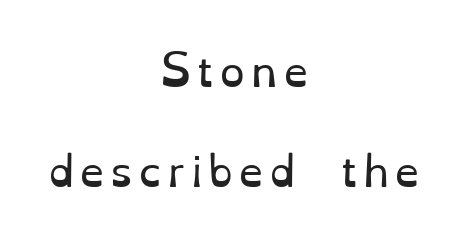
The image shows 41 px regular-weight serif type, upright; set centered, loose line spacing (2.44x), not underlined; low stroke contrast and a small x-height.
